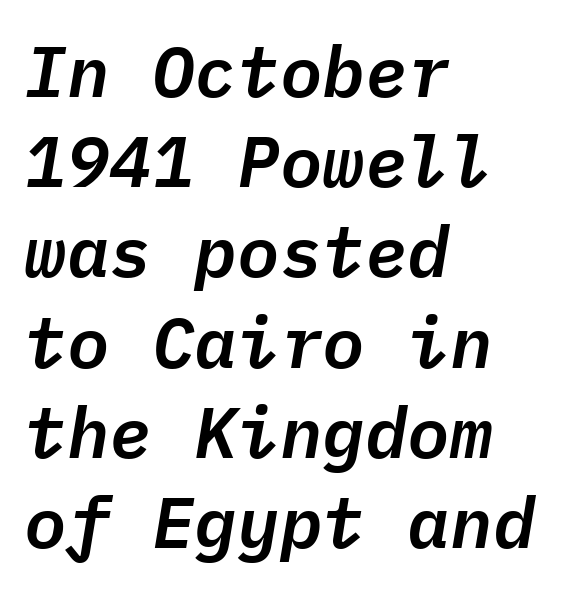
{"italic": "yes", "lean": "right", "slant_degrees": 9, "width": "normal", "stroke_contrast": "low", "x_height": "medium", "monospaced": "yes", "underline": "no", "align": "left", "line_spacing": "normal", "line_spacing_ratio": 1.27, "letter_spacing": "normal", "letter_spacing_em": 0.0, "glyph_px": 71}
